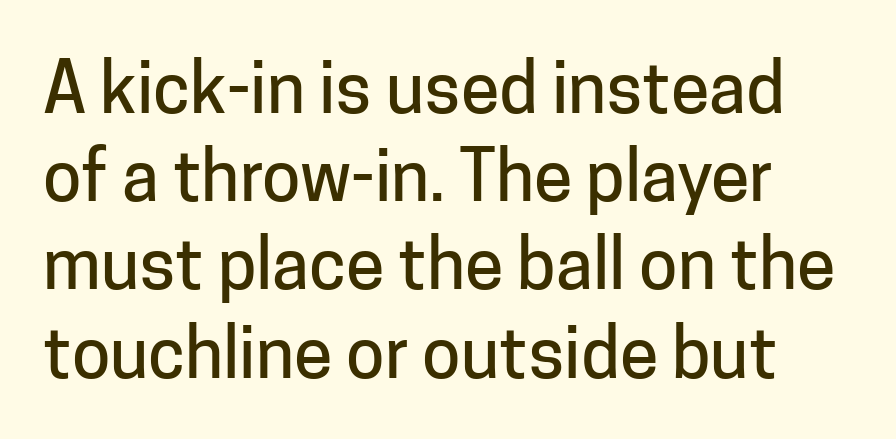
A typesetter would call this proportional, since set widths differ per character. Inter-character spacing is left at the font's built-in metrics. The string is rendered with underlining switched off. The font's upright variant was chosen for this text.
